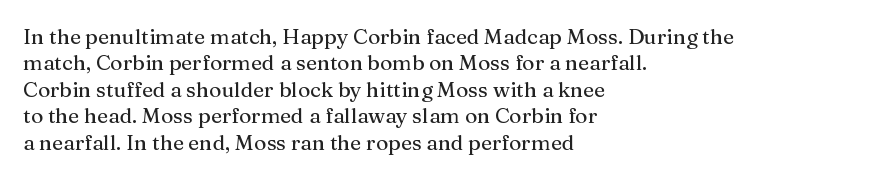
{"italic": "no", "underline": "no", "align": "left", "line_spacing": "normal", "line_spacing_ratio": 1.26, "letter_spacing": "normal", "letter_spacing_em": 0.0, "glyph_px": 21}
